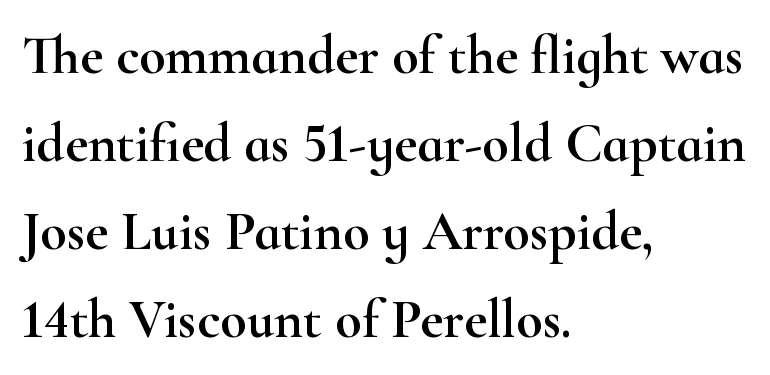
Q: Is the text italic (slanted)? A: No, it is upright.
Q: Is the typeface a serif or a sans-serif typeface? A: Serif.
Q: Is the text underlined? A: No.
Q: How is the paragraph aligned? A: Left-aligned.
Q: Is the spacing between letters normal or unusually wide? A: Normal.
Q: Is the spacing between lines tight, normal or loose? A: Normal.
Q: Width (condensed, normal, or wide)? A: Wide.
Q: Stroke contrast? A: High.
Q: x-height? A: Small.
Q: Monospaced? A: No.
